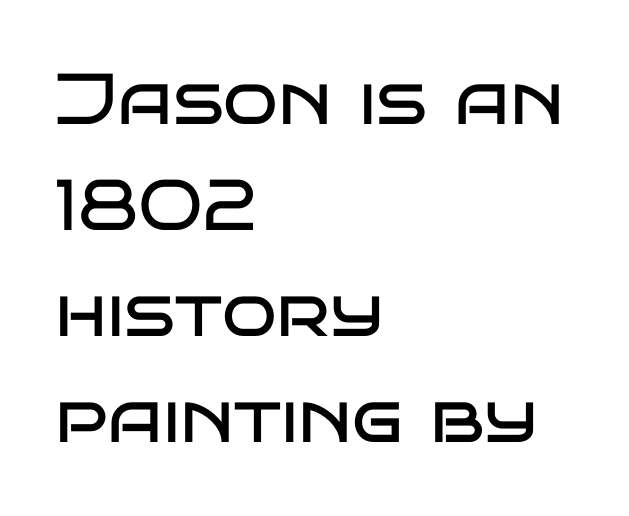
Q: Is the text bold? A: No.
Q: Is the text italic (slanted)? A: No, it is upright.
Q: Is the typeface a serif or a sans-serif typeface? A: Sans-serif.
Q: Is the text underlined? A: No.
Q: How is the paragraph aligned? A: Left-aligned.
Q: Is the spacing between letters normal or unusually wide? A: Normal.
Q: Is the spacing between lines tight, normal or loose? A: Normal.
Q: Width (condensed, normal, or wide)? A: Wide.
Q: Stroke contrast? A: Low.
Q: x-height? A: Large.
Q: Monospaced? A: No.
